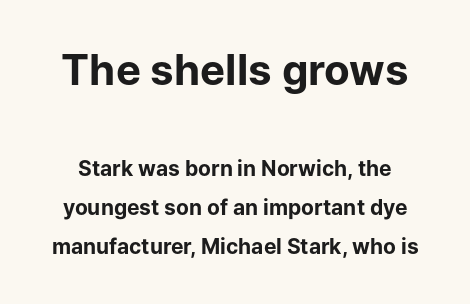
The image shows 42 px bold sans-serif type, upright; set line spacing 1.85x, normal letter spacing, not underlined; the first (top) block is 2.0x larger; low stroke contrast and a medium x-height.
